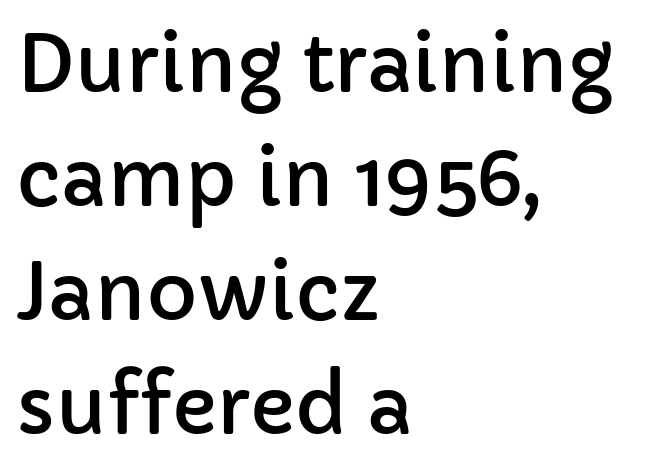
{"serif": "no", "italic": "no", "width": "normal", "stroke_contrast": "low", "x_height": "medium", "monospaced": "no", "underline": "no", "align": "left", "line_spacing": "normal", "line_spacing_ratio": 1.46, "letter_spacing": "normal", "letter_spacing_em": 0.0, "glyph_px": 78}
